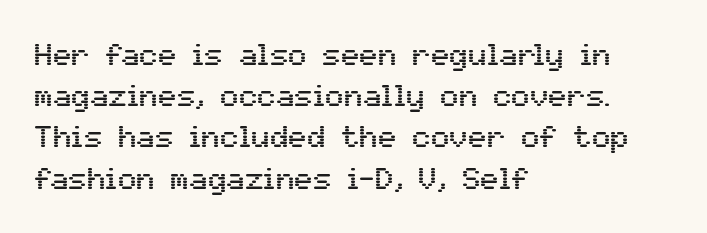
The image shows 31 px sans-serif type, upright; set left-aligned, normal line spacing (1.33x), normal letter spacing, not underlined; medium stroke contrast and a medium x-height.
